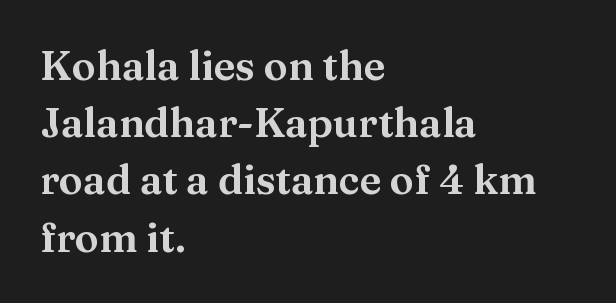
The image shows 40 px wide serif type, upright; set left-aligned, normal line spacing (1.43x), normal letter spacing, not underlined; medium stroke contrast and a medium x-height.
